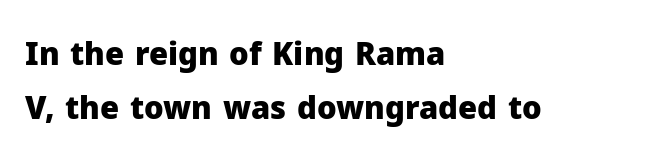
{"serif": "no", "italic": "no", "bold": "yes", "weight": "heavy", "width": "normal", "stroke_contrast": "low", "x_height": "medium", "monospaced": "no", "underline": "no", "align": "left", "line_spacing_ratio": 1.74, "letter_spacing": "normal", "letter_spacing_em": 0.0, "glyph_px": 31}
